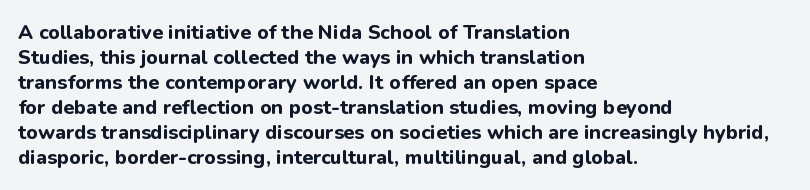
Q: Is the text bold? A: Yes.
Q: Is the text italic (slanted)? A: No, it is upright.
Q: Is the text underlined? A: No.
Q: How is the paragraph aligned? A: Left-aligned.
Q: Is the spacing between letters normal or unusually wide? A: Normal.
Q: Is the spacing between lines tight, normal or loose? A: Normal.
